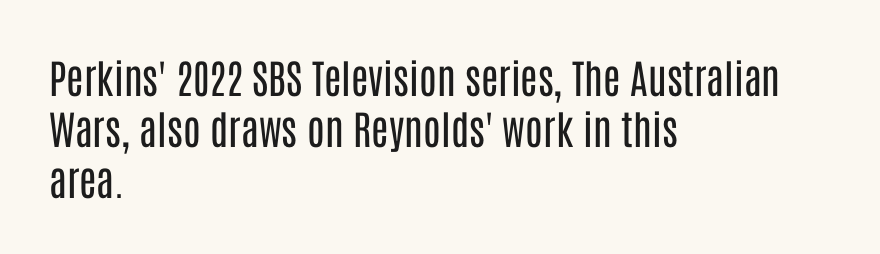
{"serif": "no", "italic": "no", "bold": "no", "weight": "regular", "width": "condensed", "stroke_contrast": "low", "x_height": "large", "monospaced": "no", "underline": "no", "align": "left", "line_spacing": "normal", "line_spacing_ratio": 1.28, "letter_spacing": "normal", "letter_spacing_em": 0.0, "glyph_px": 40}
